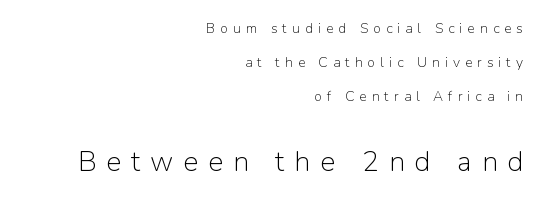
{"serif": "no", "italic": "no", "bold": "no", "weight": "light", "width": "normal", "stroke_contrast": "low", "x_height": "medium", "monospaced": "no", "underline": "no", "align": "right", "line_spacing": "loose", "line_spacing_ratio": 2.42, "letter_spacing": "wide", "letter_spacing_em": 0.36, "larger_block": "second", "size_ratio": 2.0, "glyph_px": 28}
